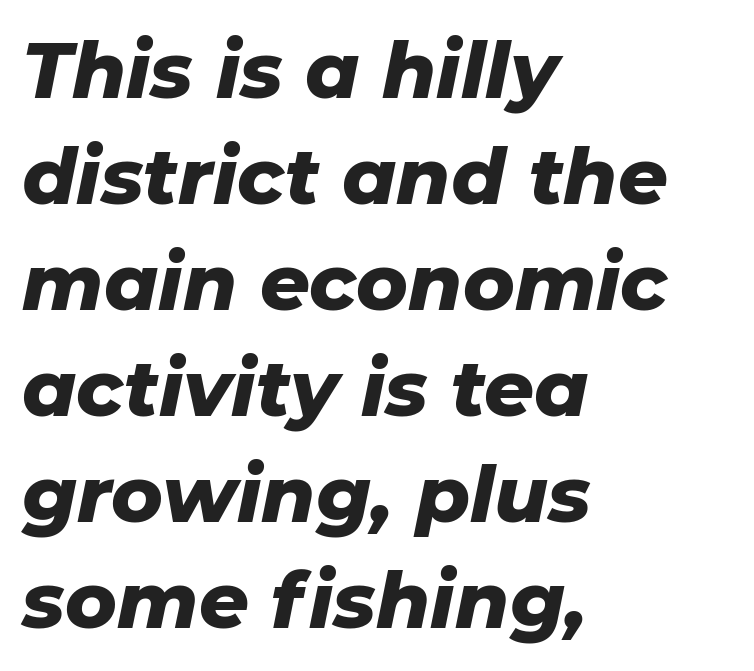
{"italic": "yes", "lean": "right", "slant_degrees": 11, "bold": "yes", "weight": "heavy", "width": "normal", "stroke_contrast": "low", "x_height": "medium", "monospaced": "no", "underline": "no", "align": "left", "line_spacing": "normal", "line_spacing_ratio": 1.36, "letter_spacing": "normal", "letter_spacing_em": 0.0, "glyph_px": 78}
